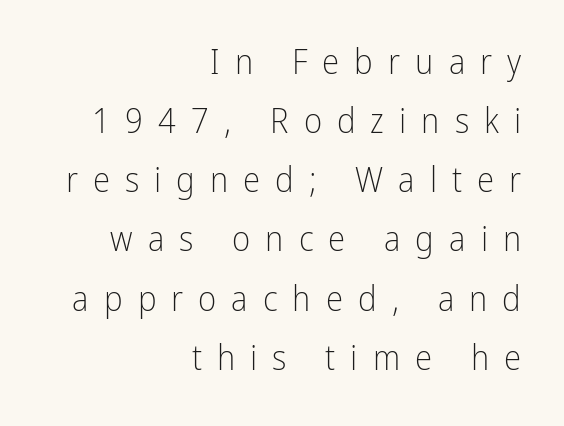
Underline: absent. Students, observe: this is what conventionally led text looks like. Character widths vary here, with narrow letters taking less room than wide ones. In terms of letterform style, serifs are entirely absent. Compared with a typical body face, this is equally light or lighter still. Posture: upright roman.
